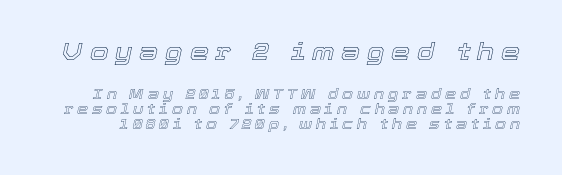
{"italic": "yes", "lean": "right", "slant_degrees": 12, "underline": "no", "line_spacing": "tight", "line_spacing_ratio": 1.1, "letter_spacing": "wide", "letter_spacing_em": 0.28, "larger_block": "first", "size_ratio": 1.71, "glyph_px": 24}
